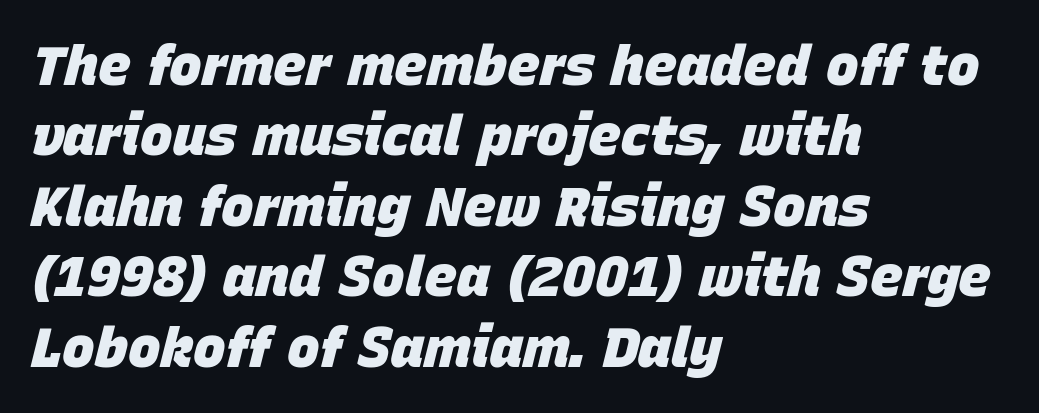
Q: Is the text bold? A: Yes.
Q: Is the text italic (slanted)? A: Yes, it leans right by about 15 degrees.
Q: Is the text underlined? A: No.
Q: How is the paragraph aligned? A: Left-aligned.
Q: Is the spacing between letters normal or unusually wide? A: Normal.
Q: Is the spacing between lines tight, normal or loose? A: Normal.
Q: Width (condensed, normal, or wide)? A: Normal.
Q: Stroke contrast? A: Low.
Q: x-height? A: Large.
Q: Monospaced? A: No.
